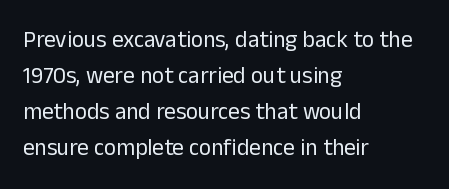
The image shows 23 px text type, upright; set left-aligned, normal line spacing (1.57x), normal letter spacing, not underlined.
